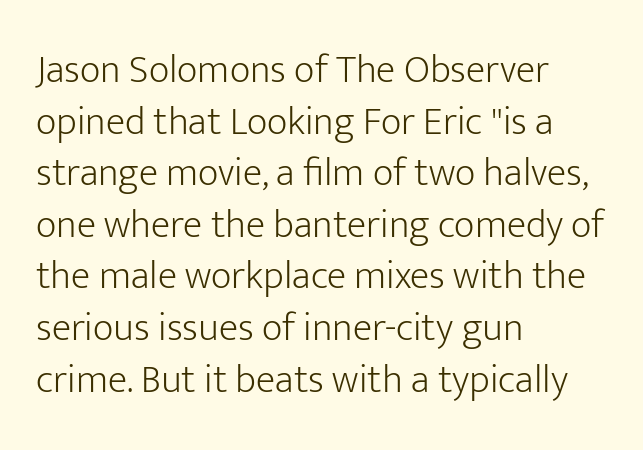
Regarding leading, the lines here are spaced in the standard way. Check the space under the baseline: it is left empty. Alignment: flush left. The text was rendered using a sans face with plain stroke endings.
